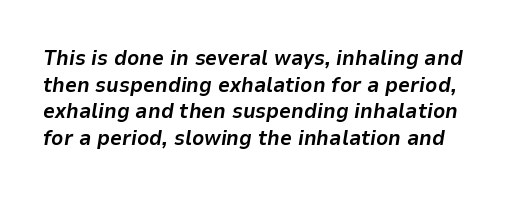
The leading is moderate, giving the passage an even texture. Yep, that's italic — everything's leaning. Pretty heavy lettering here — definitely bold. The gaps between neighbouring characters are ordinary and unremarkable. The area under the type is left untouched.
